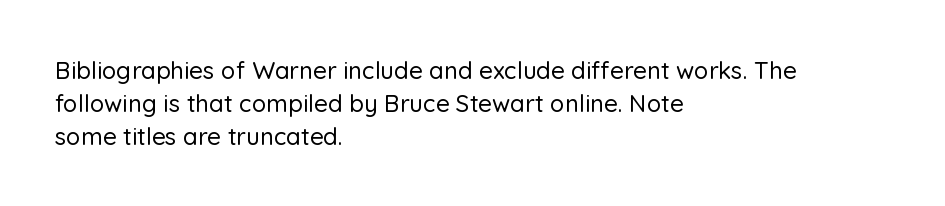
The type sits square on the baseline with zero lean. Students, observe: this is what conventionally led text looks like. Notice how the passage keeps a crisp vertical edge on the left only. Lines of text with bare space underneath.
